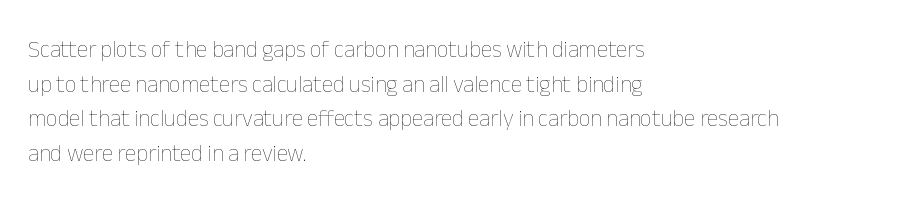
The image shows 23 px text type, upright; set left-aligned, normal line spacing (1.51x), normal letter spacing, not underlined.
